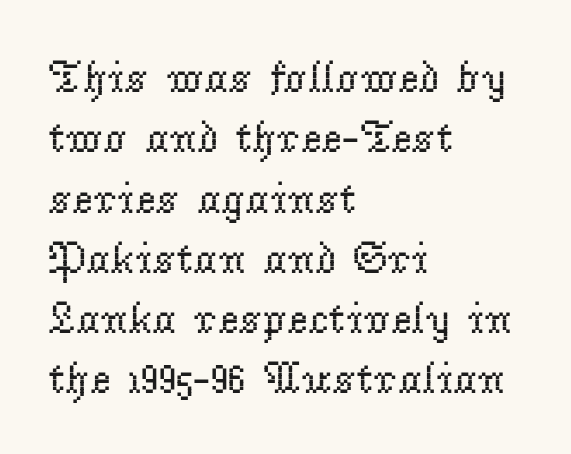
Q: Is the text bold? A: No.
Q: Is the text italic (slanted)? A: No, it is upright.
Q: Is the typeface a serif or a sans-serif typeface? A: Serif.
Q: Is the text underlined? A: No.
Q: How is the paragraph aligned? A: Left-aligned.
Q: Is the spacing between letters normal or unusually wide? A: Normal.
Q: Is the spacing between lines tight, normal or loose? A: Normal.
Q: Width (condensed, normal, or wide)? A: Normal.
Q: Stroke contrast? A: Low.
Q: x-height? A: Small.
Q: Monospaced? A: No.
